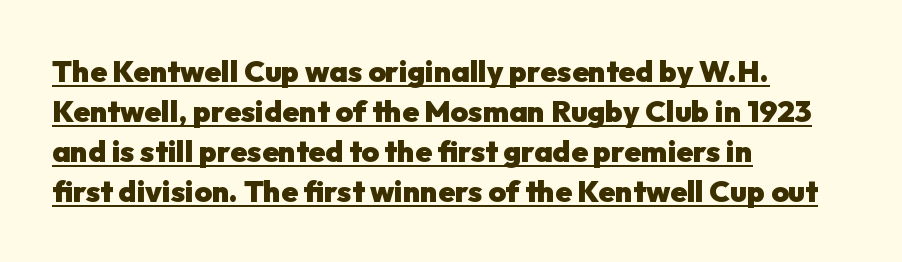
Q: Is the text bold? A: Yes.
Q: Is the text italic (slanted)? A: No, it is upright.
Q: Is the typeface a serif or a sans-serif typeface? A: Sans-serif.
Q: Is the text underlined? A: Yes.
Q: How is the paragraph aligned? A: Left-aligned.
Q: Is the spacing between letters normal or unusually wide? A: Normal.
Q: Is the spacing between lines tight, normal or loose? A: Normal.
Q: Width (condensed, normal, or wide)? A: Normal.
Q: Stroke contrast? A: Low.
Q: x-height? A: Medium.
Q: Monospaced? A: No.
